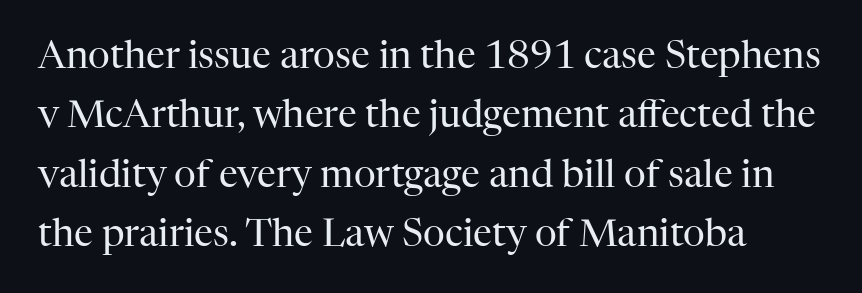
{"serif": "yes", "italic": "no", "bold": "no", "weight": "regular", "width": "normal", "stroke_contrast": "high", "x_height": "medium", "monospaced": "no", "underline": "no", "line_spacing": "normal", "line_spacing_ratio": 1.56, "letter_spacing": "normal", "letter_spacing_em": 0.0, "glyph_px": 38}
